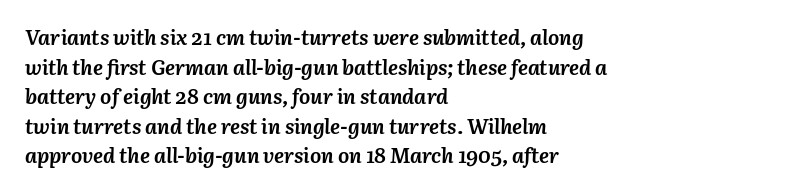
{"italic": "yes", "lean": "right", "slant_degrees": 3, "bold": "yes", "underline": "no", "align": "left", "line_spacing": "normal", "line_spacing_ratio": 1.41, "letter_spacing": "normal", "letter_spacing_em": 0.0, "glyph_px": 21}
